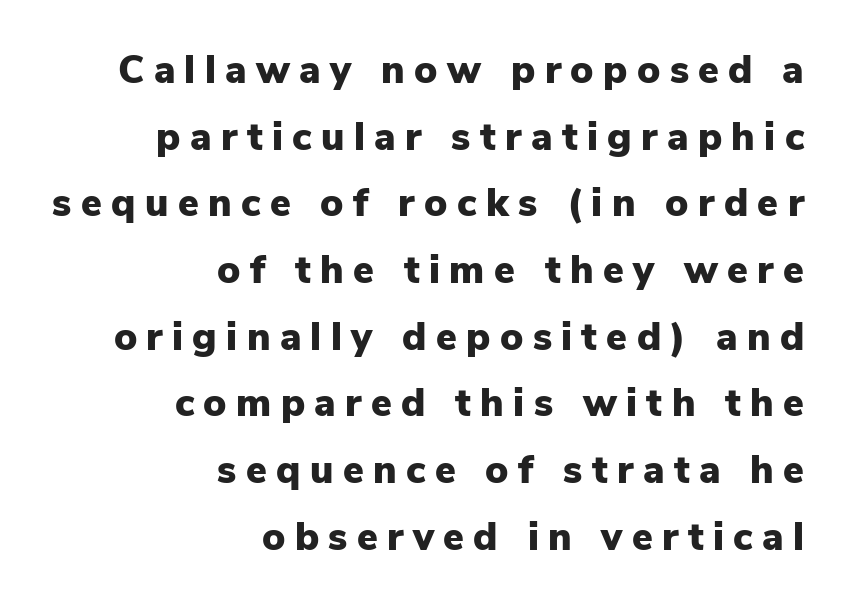
Q: Is the text bold? A: Yes.
Q: Is the text italic (slanted)? A: No, it is upright.
Q: Is the typeface a serif or a sans-serif typeface? A: Sans-serif.
Q: Is the text underlined? A: No.
Q: How is the paragraph aligned? A: Right-aligned.
Q: Is the spacing between letters normal or unusually wide? A: Unusually wide.
Q: Width (condensed, normal, or wide)? A: Normal.
Q: Stroke contrast? A: Low.
Q: x-height? A: Medium.
Q: Monospaced? A: No.
